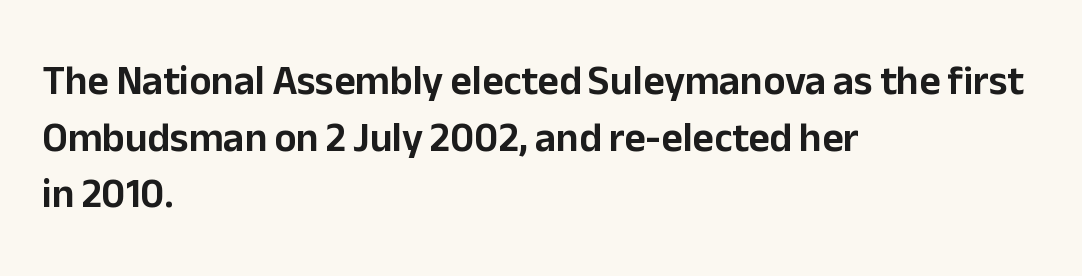
Reading down the block, your eye returns to a fixed left position each line. Note: no serifs on the glyphs. Caption: standard tracking, unaltered. These lines sit exactly where default settings would place them. Is this a fixed-width face? No — the glyphs have proportional, varying widths. Plain, unruled lines of type.
